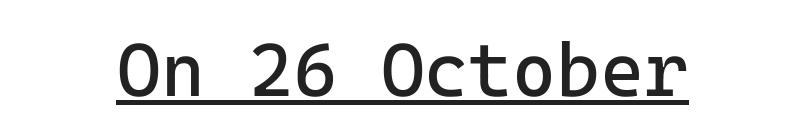
Q: Is the text bold? A: No.
Q: Is the text italic (slanted)? A: No, it is upright.
Q: Is the typeface a serif or a sans-serif typeface? A: Sans-serif.
Q: Is the text underlined? A: Yes.
Q: Is the spacing between letters normal or unusually wide? A: Normal.
Q: Width (condensed, normal, or wide)? A: Normal.
Q: Stroke contrast? A: Low.
Q: x-height? A: Medium.
Q: Monospaced? A: Yes.
